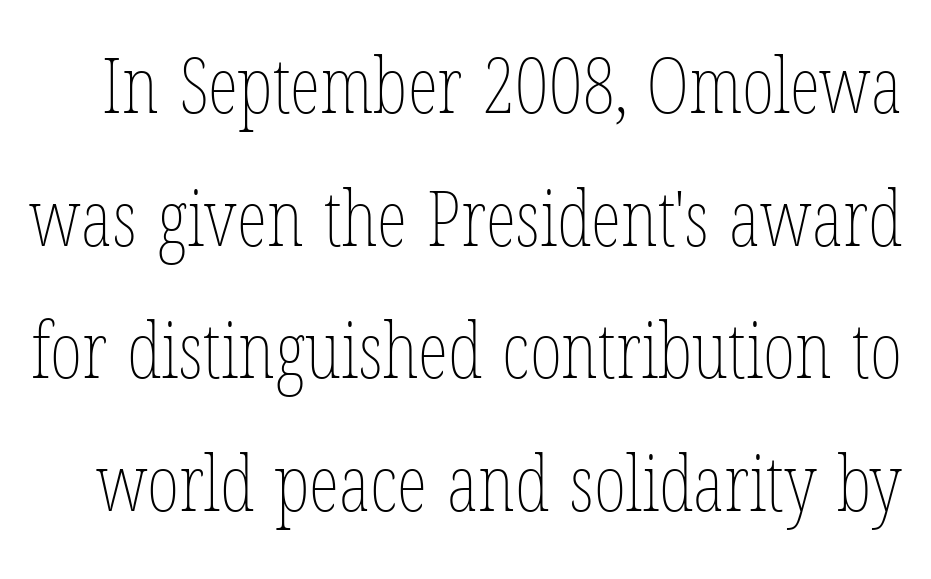
The image shows 78 px thin, condensed type, upright; set normal line spacing (1.7x), normal letter spacing, not underlined; low stroke contrast and a medium x-height.
